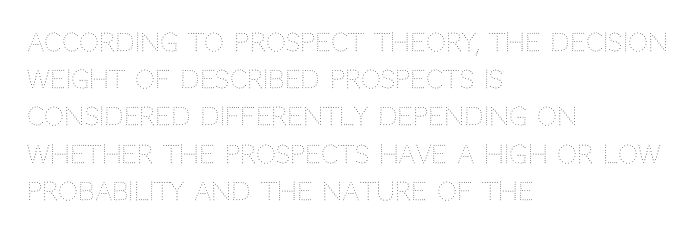
{"italic": "no", "bold": "no", "underline": "no", "align": "left", "line_spacing": "normal", "line_spacing_ratio": 1.49, "letter_spacing": "normal", "letter_spacing_em": 0.0, "glyph_px": 25}
